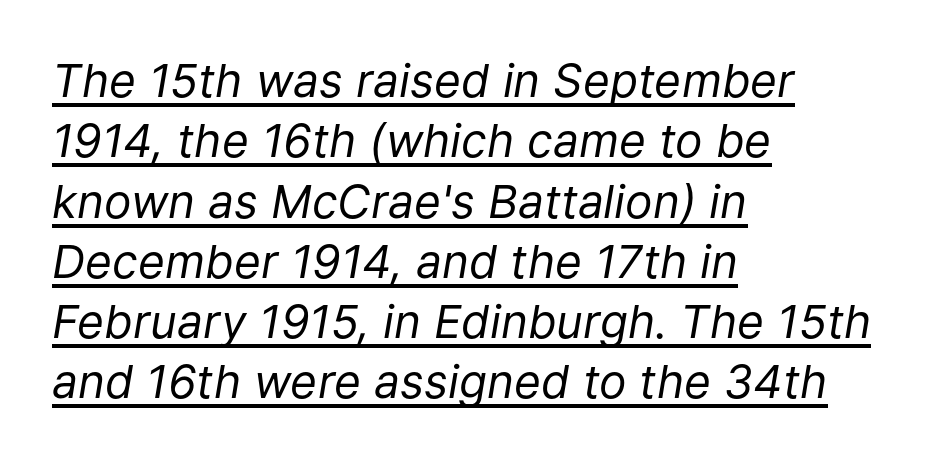
Q: Is the text bold? A: No.
Q: Is the text italic (slanted)? A: Yes, it leans right by about 9 degrees.
Q: Is the text underlined? A: Yes.
Q: How is the paragraph aligned? A: Left-aligned.
Q: Is the spacing between letters normal or unusually wide? A: Normal.
Q: Is the spacing between lines tight, normal or loose? A: Normal.
Q: Width (condensed, normal, or wide)? A: Normal.
Q: Stroke contrast? A: Low.
Q: x-height? A: Medium.
Q: Monospaced? A: No.
